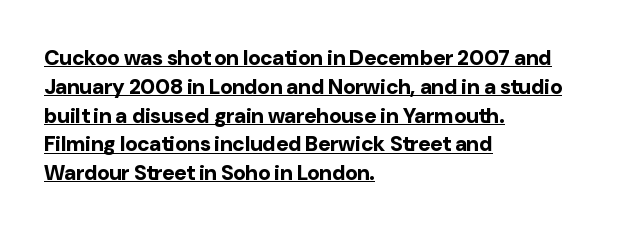
{"italic": "no", "bold": "yes", "underline": "yes", "align": "left", "line_spacing": "normal", "line_spacing_ratio": 1.37, "letter_spacing": "normal", "letter_spacing_em": 0.0, "glyph_px": 21}
